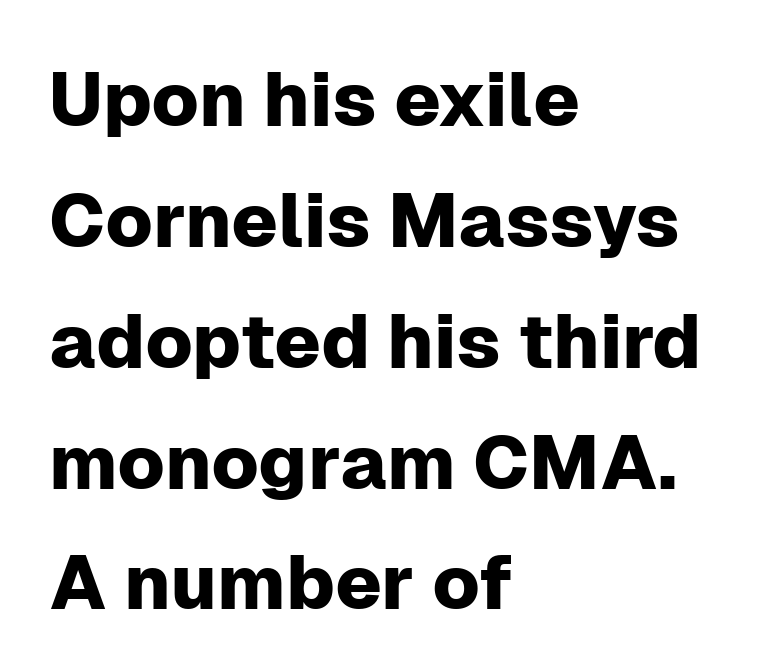
The image shows 76 px sans-serif type, upright; set left-aligned, normal line spacing (1.59x), normal letter spacing, not underlined; low stroke contrast and a medium x-height.
